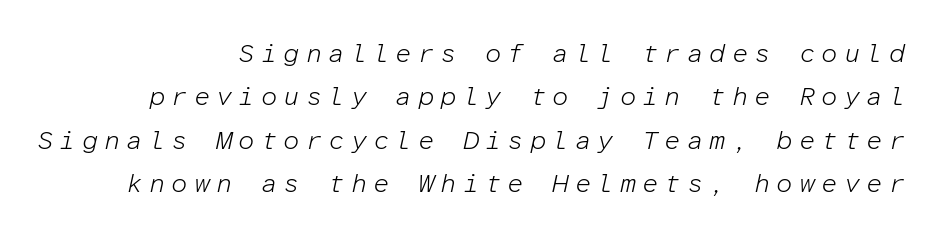
Q: Is the text bold? A: No.
Q: Is the text italic (slanted)? A: Yes, it leans right by about 12 degrees.
Q: Is the text underlined? A: No.
Q: How is the paragraph aligned? A: Right-aligned.
Q: Is the spacing between letters normal or unusually wide? A: Unusually wide.
Q: Is the spacing between lines tight, normal or loose? A: Normal.
